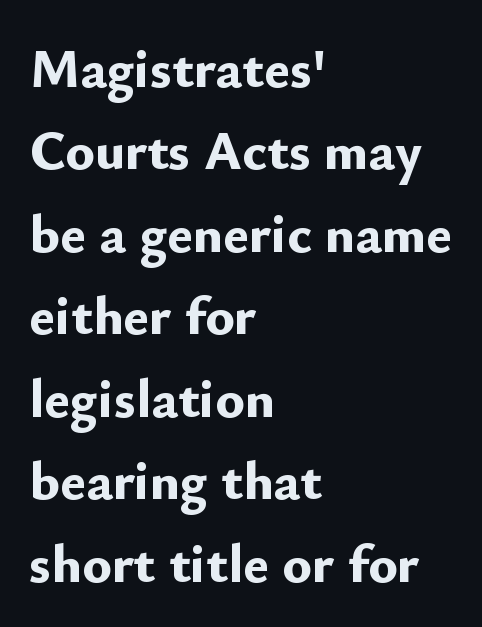
Style check: upright. Character widths vary here, with narrow letters taking less room than wide ones. Quick note: underline off. What stands out about the letter spacing? Nothing — it is the standard amount. The text block is weighted toward the left margin, trailing off unevenly rightward.
